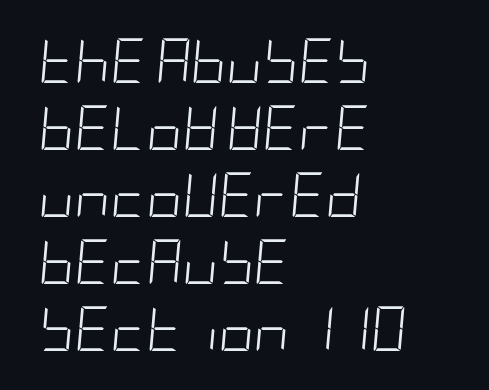
The image shows 44 px light, condensed type, italic (leaning right); set left-aligned, normal line spacing (1.52x), normal letter spacing, not underlined; low stroke contrast and a large x-height.
